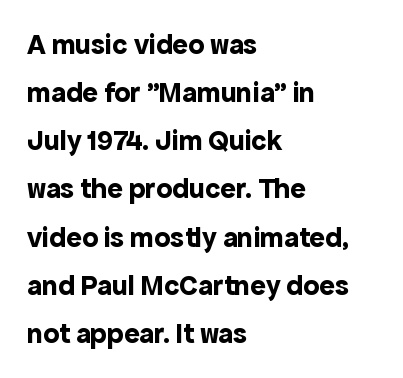
{"serif": "no", "italic": "no", "bold": "yes", "weight": "bold", "width": "normal", "x_height": "medium", "monospaced": "no", "underline": "no", "align": "left", "line_spacing": "normal", "line_spacing_ratio": 1.66, "letter_spacing": "normal", "letter_spacing_em": 0.0, "glyph_px": 29}
